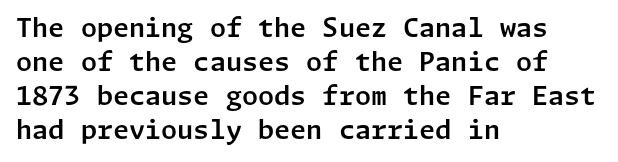
The image shows 26 px text type, upright; set left-aligned, normal line spacing (1.31x), normal letter spacing, not underlined.
